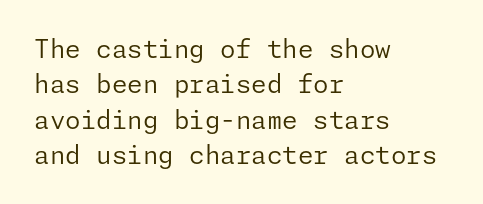
Plain, unruled lines of type. Is the type heavy? It reads as light-to-regular instead. Interline gaps are of average width in this sample. In terms of posture, this sample is upright. These lines are set flush left with a ragged right edge. Nothing unusual about the tracking: characters are spaced as the font intends.
